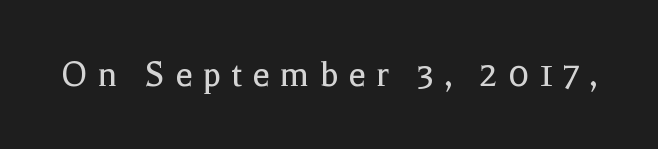
The image shows 39 px regular-weight serif type, upright; set unusually wide letter spacing (+0.26 em), not underlined; a medium x-height.
